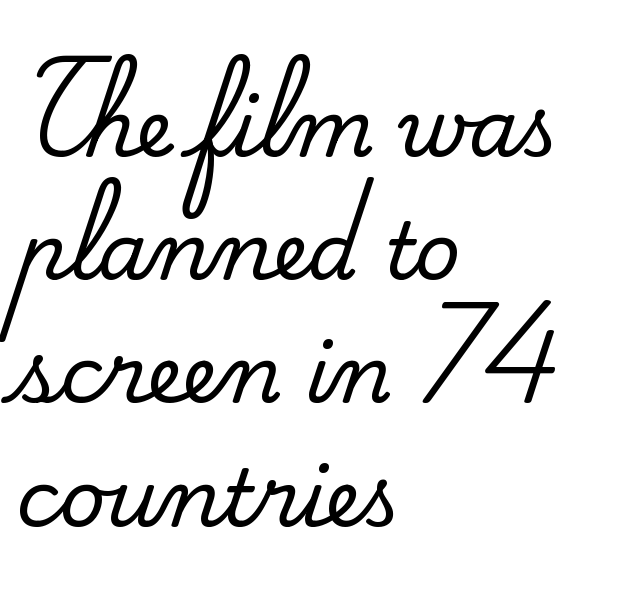
The image shows 79 px serif type; set left-aligned, normal line spacing (1.56x), normal letter spacing, not underlined; medium stroke contrast and a small x-height.
